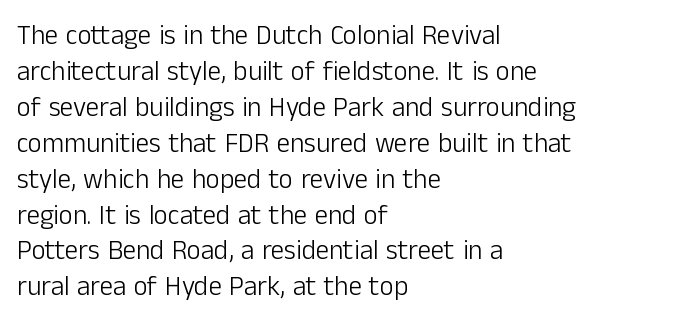
A clean baseline with only descenders dipping below it. The letters stand upright; this is a roman face. The letterforms sit shoulder to shoulder at normal distance. The compositor pushed each line to the left boundary.
